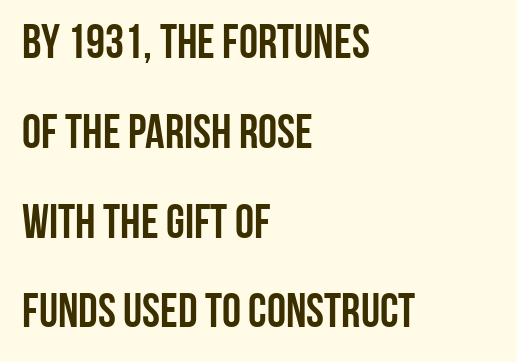
The image shows 48 px condensed sans-serif type, upright; set left-aligned, line spacing 1.87x, normal letter spacing, not underlined; low stroke contrast and a large x-height.
